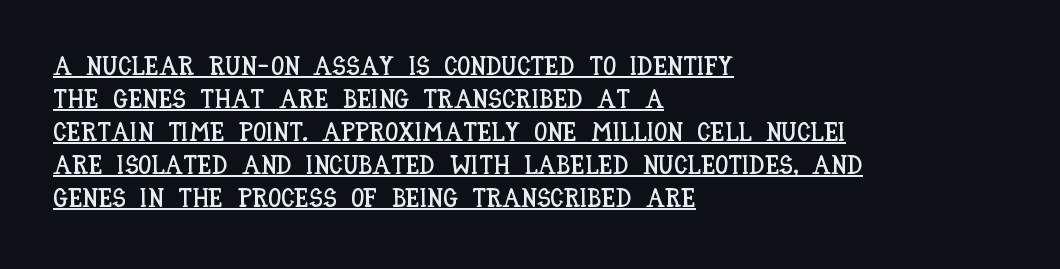
The image shows 26 px text type, upright; set left-aligned, normal line spacing (1.27x), normal letter spacing, underlined.
